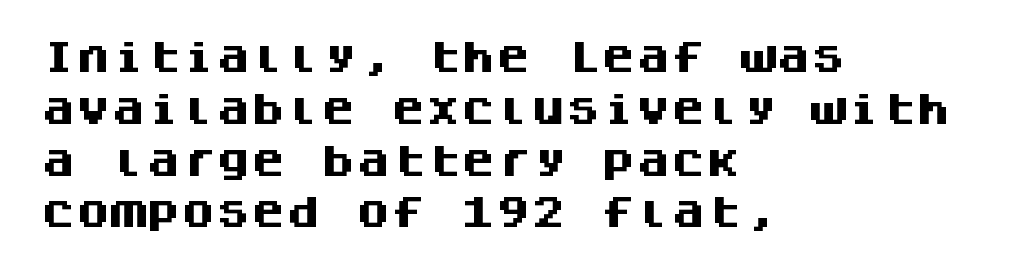
The image shows 35 px heavy sans-serif type, upright, monospaced; set left-aligned, normal line spacing (1.48x), normal letter spacing, not underlined; medium stroke contrast and a large x-height.
